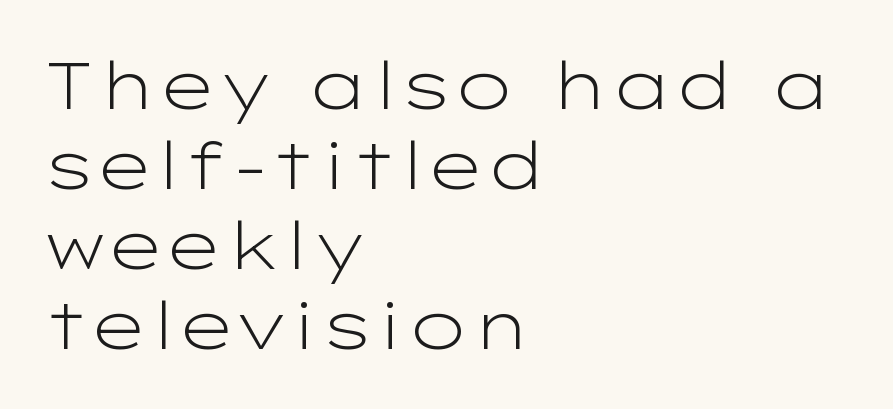
The image shows 66 px light, wide sans-serif type, upright; set left-aligned, line spacing 1.21x, normal letter spacing, not underlined; low stroke contrast and a medium x-height.
